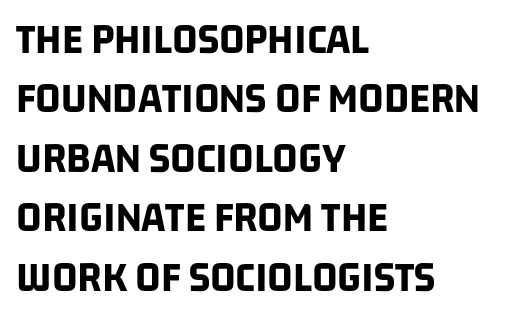
Look at the stroke-to-counter ratio: heavy, a bold. Letter spacing: default. The face used here is a sans, in the tradition of grotesques and geometrics. Spacing verdict: proportional, widths tailored to each character. Regarding leading, the lines here are spaced in the standard way.
